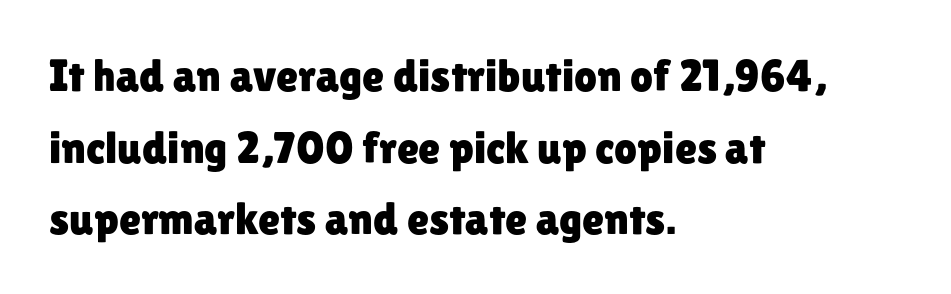
Compared with typical body copy, the letter spacing here is the same. Posture: upright roman. What kind of face is this? One without serifs — a sans. Regular leading. Caption: multi-line text, flush left, ragged right. Nobody drew a line under any word here.
